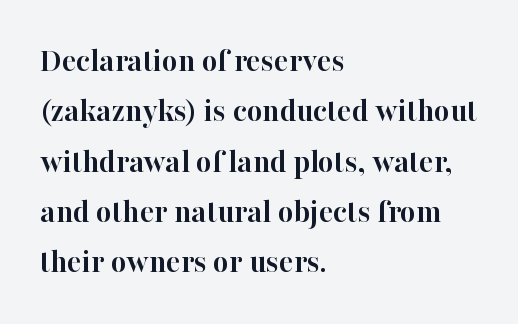
Proportional: the letters do not fall into vertical columns. The typesetting leans heavy: a genuine bold. The type family on display is of the serif kind. The rag falls on the right side of this text block.
